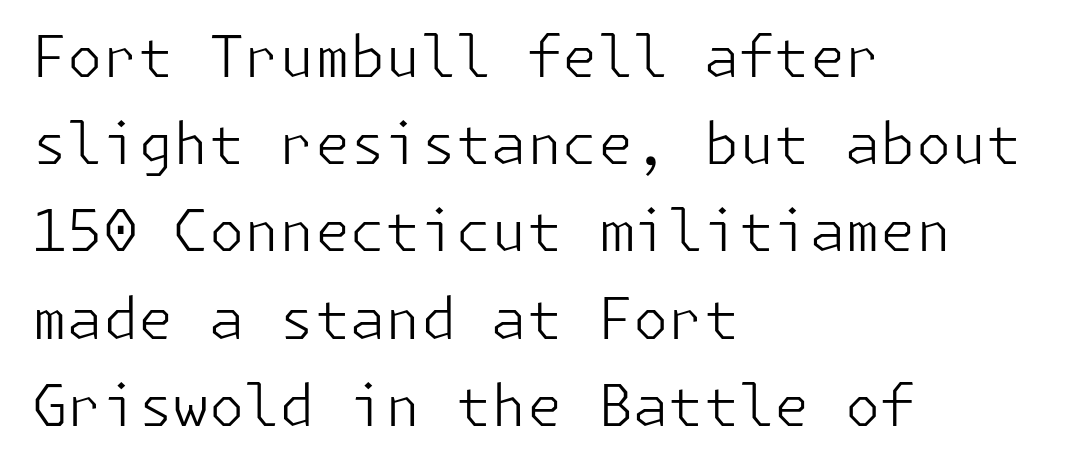
The image shows 57 px light sans-serif type, upright; set left-aligned, normal line spacing (1.53x), normal letter spacing, not underlined; low stroke contrast and a medium x-height.
